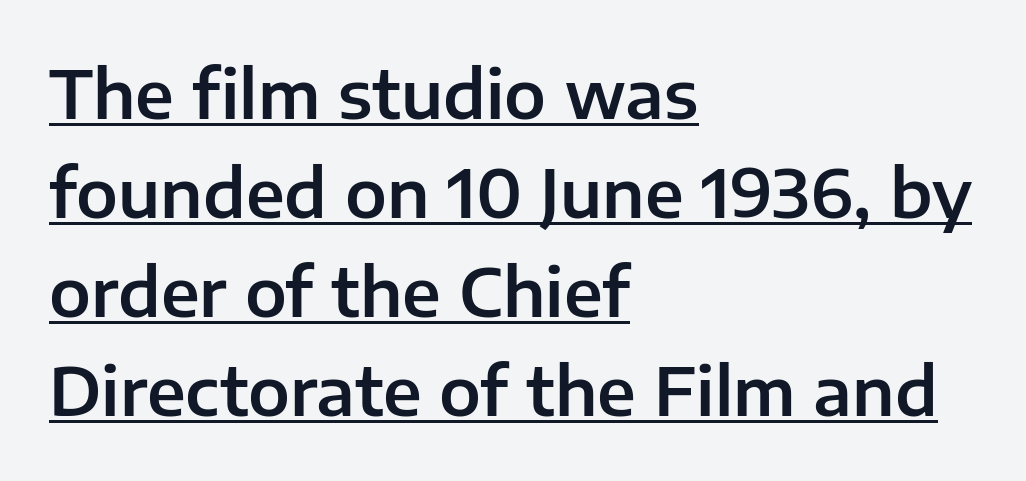
To sum up the face: it is a sans, with no serifs. Tall strokes in this sample are plumb rather than angled. Check the space under the baseline: a stroke is drawn there. Think of a printed novel: that variable character pitch is what you see here. Characters follow at the spacing the type designer built in. This rendering uses left alignment, leaving the right contour irregular.
